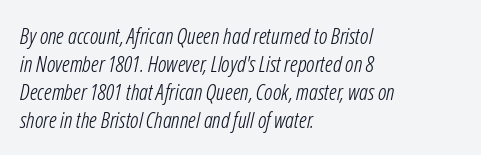
These glyphs show unthickened strokes, regular width or finer. Characters are canted at an angle relative to the baseline's perpendicular. The rendering anchors every line to the left-hand side. Leading matches the norm, producing a regular column. The passage shown has conventional tracking throughout. Quick note: underline off.
